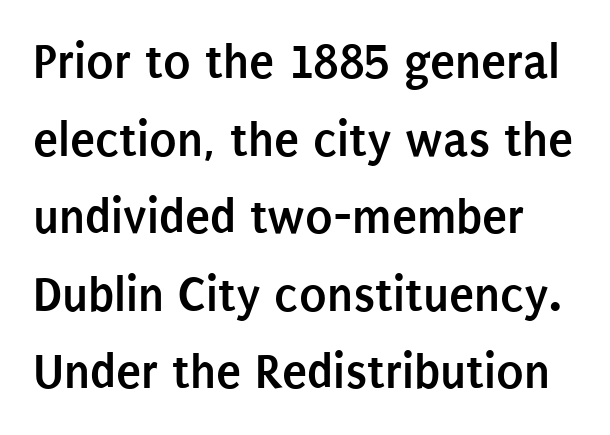
This is the regular roman posture of the typeface. Heavy-handed strokes throughout: this text is bold. The type family on display is of the sans-serif kind. The passage shown is not underscored anywhere. Nobody touched the tracking dial on this one.
